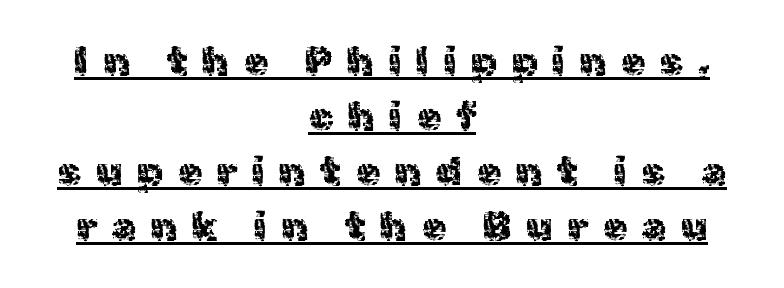
The image shows 39 px sans-serif type, upright; set centered, normal line spacing (1.41x), unusually wide letter spacing (+0.38 em), underlined; a medium x-height.
